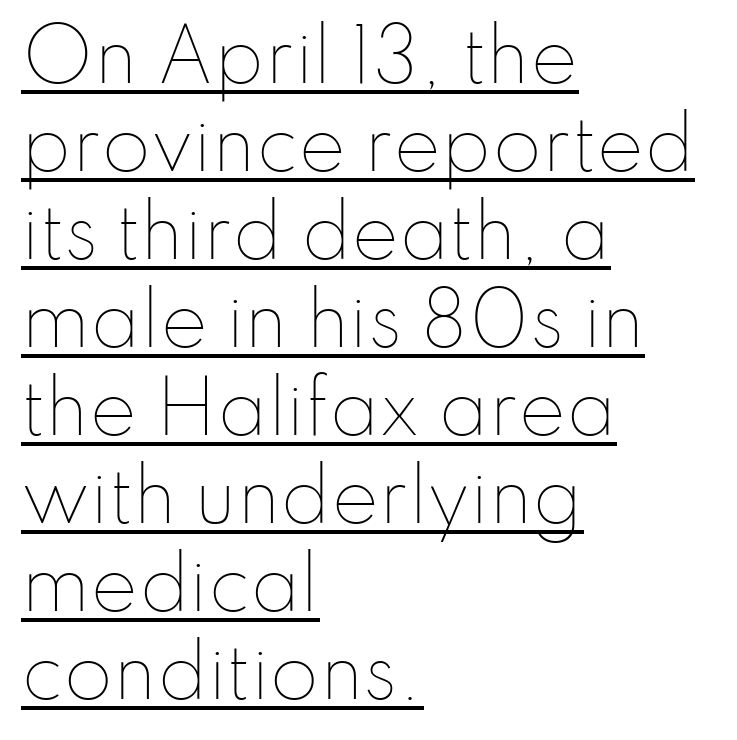
The image shows 71 px thin type, upright; set left-aligned, line spacing 1.24x, normal letter spacing, underlined; low stroke contrast and a small x-height.
